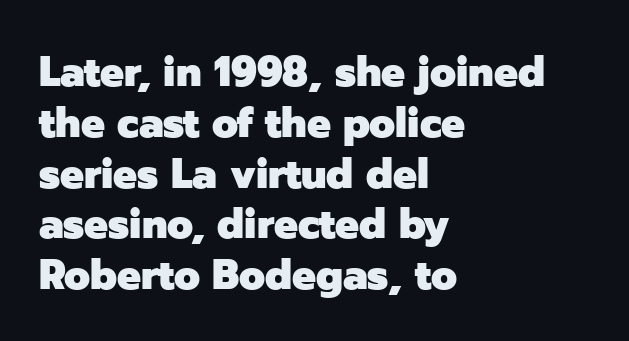
{"serif": "no", "italic": "no", "bold": "yes", "weight": "heavy", "width": "normal", "stroke_contrast": "low", "x_height": "medium", "monospaced": "no", "underline": "no", "align": "left", "line_spacing_ratio": 1.21, "letter_spacing": "normal", "letter_spacing_em": 0.0, "glyph_px": 42}
